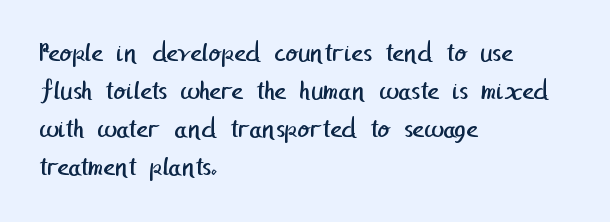
The image shows 28 px regular-weight sans-serif type; set left-aligned, normal line spacing (1.36x), normal letter spacing, not underlined; low stroke contrast and a medium x-height.
